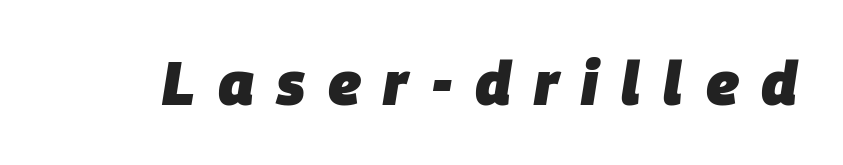
The image shows 60 px heavy type, italic (leaning right); set unusually wide letter spacing (+0.38 em), not underlined; low stroke contrast and a large x-height.
